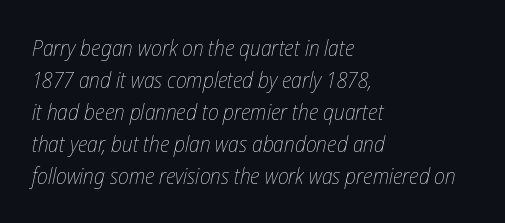
No extra ink here — the face is not bold. Nobody touched the tracking dial on this one. A normal amount of white space separates one row of letters from the next. The paragraph shown leans on its left margin. Lines of text with bare space underneath. In terms of posture, this sample is oblique.
